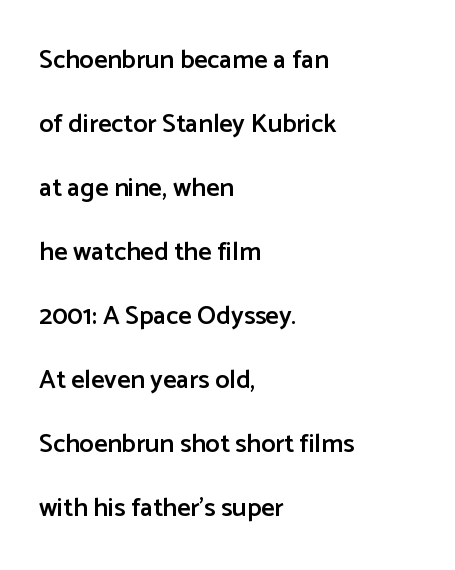
{"italic": "no", "bold": "semi", "underline": "no", "align": "left", "line_spacing": "loose", "line_spacing_ratio": 2.46, "letter_spacing": "normal", "letter_spacing_em": 0.0, "glyph_px": 26}
